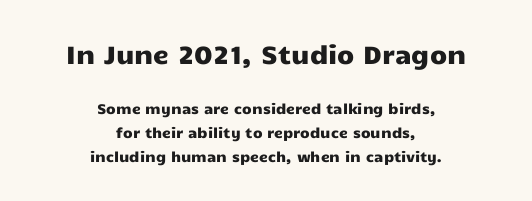
These lines sit exactly where default settings would place them. Just letters on the line, the space beneath them empty. The specimen reads as upright at a glance. Where is the straight margin? There isn't one; the lines are centered. Inter-character spacing is left at the font's built-in metrics.
